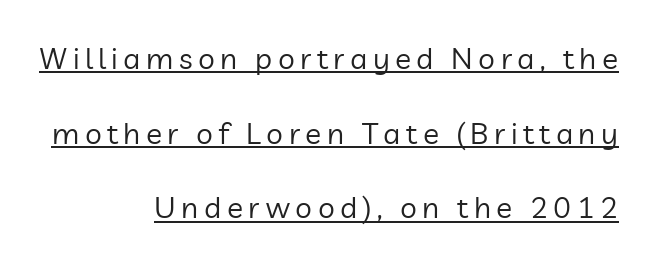
Q: Is the text bold? A: No.
Q: Is the text italic (slanted)? A: No, it is upright.
Q: Is the typeface a serif or a sans-serif typeface? A: Sans-serif.
Q: Is the text underlined? A: Yes.
Q: How is the paragraph aligned? A: Right-aligned.
Q: Is the spacing between lines tight, normal or loose? A: Loose.
Q: Width (condensed, normal, or wide)? A: Normal.
Q: Stroke contrast? A: Low.
Q: x-height? A: Medium.
Q: Monospaced? A: No.
